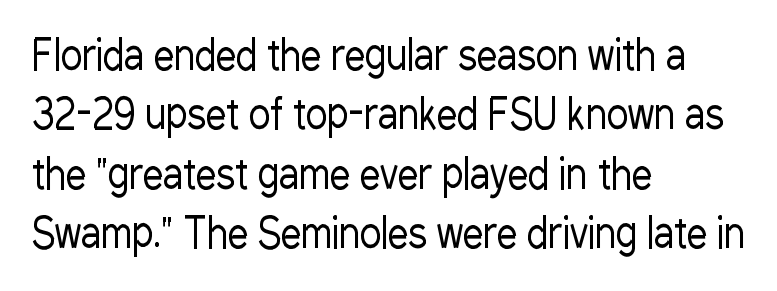
Q: Is the text bold? A: No.
Q: Is the text italic (slanted)? A: No, it is upright.
Q: Is the typeface a serif or a sans-serif typeface? A: Sans-serif.
Q: Is the text underlined? A: No.
Q: How is the paragraph aligned? A: Left-aligned.
Q: Is the spacing between letters normal or unusually wide? A: Normal.
Q: Is the spacing between lines tight, normal or loose? A: Normal.
Q: Width (condensed, normal, or wide)? A: Condensed.
Q: Stroke contrast? A: Low.
Q: x-height? A: Medium.
Q: Monospaced? A: No.
